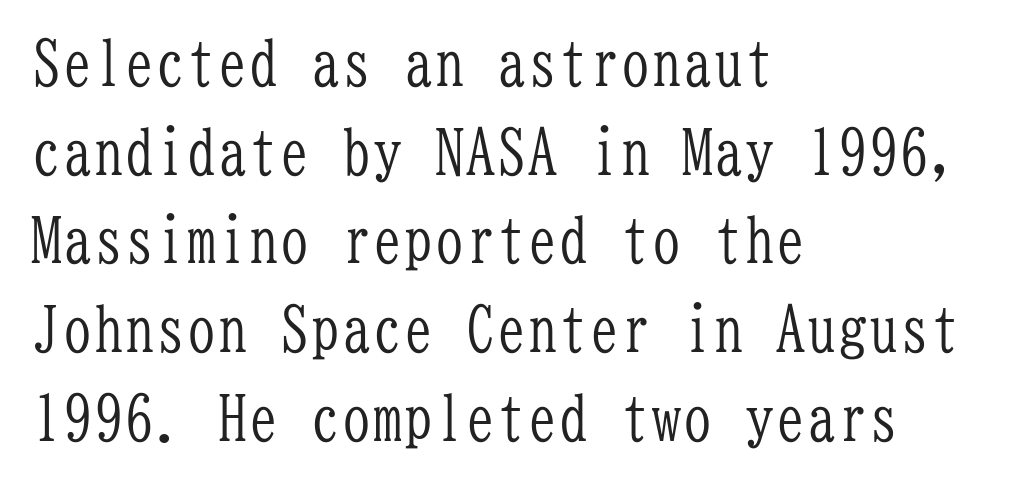
The image shows 62 px light, condensed serif type, upright, monospaced; set left-aligned, normal line spacing (1.43x), normal letter spacing, not underlined; low stroke contrast and a medium x-height.
